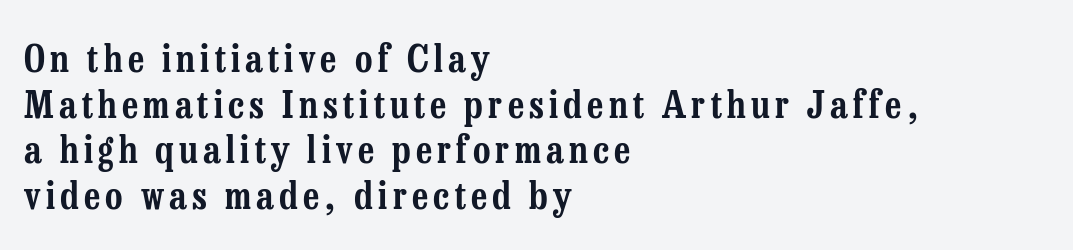
Q: Is the text italic (slanted)? A: No, it is upright.
Q: Is the typeface a serif or a sans-serif typeface? A: Serif.
Q: Is the text underlined? A: No.
Q: How is the paragraph aligned? A: Left-aligned.
Q: Width (condensed, normal, or wide)? A: Condensed.
Q: Stroke contrast? A: Low.
Q: x-height? A: Medium.
Q: Monospaced? A: No.
